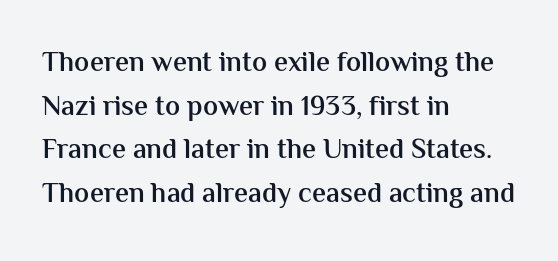
The image shows 28 px semibold sans-serif type, upright; set left-aligned, normal line spacing (1.56x), normal letter spacing, not underlined; medium stroke contrast and a medium x-height.
